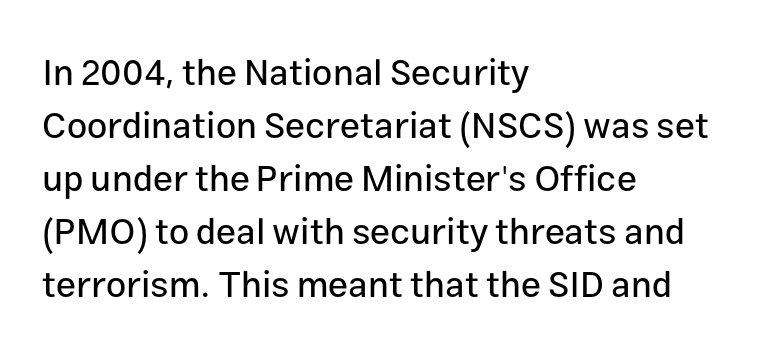
Q: Is the text italic (slanted)? A: No, it is upright.
Q: Is the typeface a serif or a sans-serif typeface? A: Sans-serif.
Q: Is the text underlined? A: No.
Q: How is the paragraph aligned? A: Left-aligned.
Q: Is the spacing between letters normal or unusually wide? A: Normal.
Q: Is the spacing between lines tight, normal or loose? A: Normal.
Q: Width (condensed, normal, or wide)? A: Normal.
Q: Stroke contrast? A: Low.
Q: x-height? A: Medium.
Q: Monospaced? A: No.
